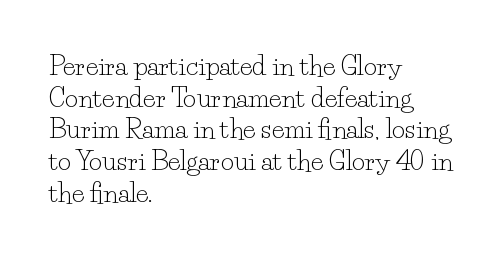
Nope, not italic — everything's standing straight. The font is comparable to plain body text, perhaps lighter. Inter-character spacing is left at the font's built-in metrics. The zone under the glyphs is completely vacant. These lines are set flush left with a ragged right edge.
